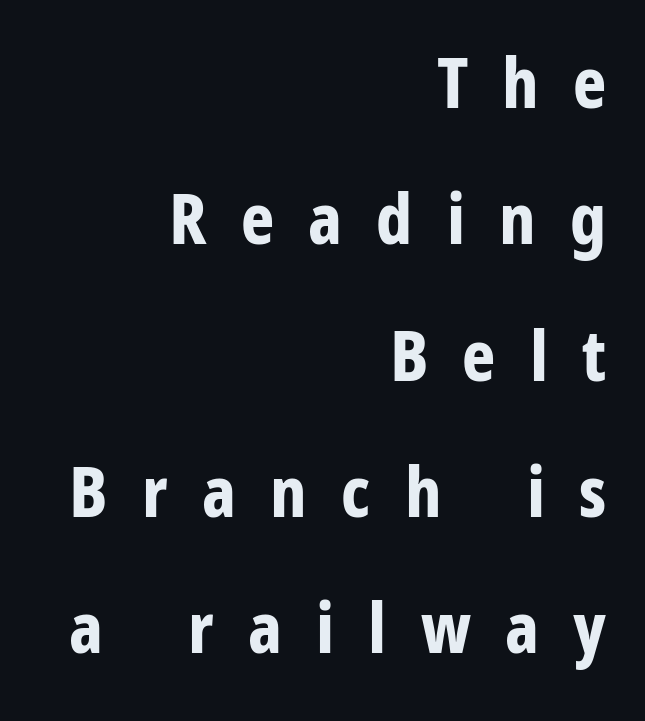
Grotesque or geometric, the face here clearly has no serifs. The zone under the glyphs is completely vacant. Strokes here are thick enough to call this a true bold. This sample uses an upright cut, with every glyph sitting square on the baseline. Which margin do the lines hug? The right one — the left edge is uneven.
